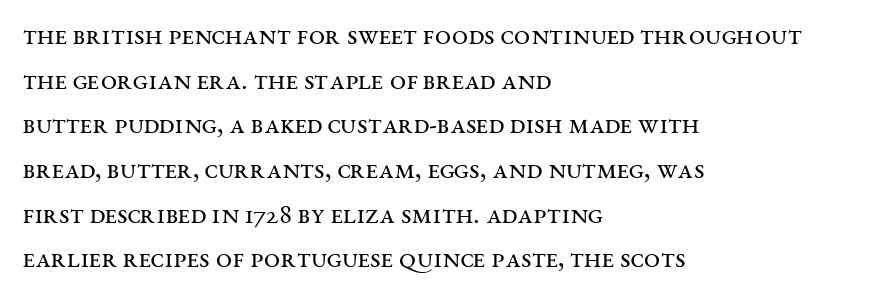
Q: Is the text bold? A: No.
Q: Is the text italic (slanted)? A: No, it is upright.
Q: Is the typeface a serif or a sans-serif typeface? A: Serif.
Q: Is the text underlined? A: No.
Q: How is the paragraph aligned? A: Left-aligned.
Q: Is the spacing between letters normal or unusually wide? A: Normal.
Q: Is the spacing between lines tight, normal or loose? A: Normal.
Q: Width (condensed, normal, or wide)? A: Wide.
Q: Stroke contrast? A: Medium.
Q: x-height? A: Large.
Q: Monospaced? A: No.
